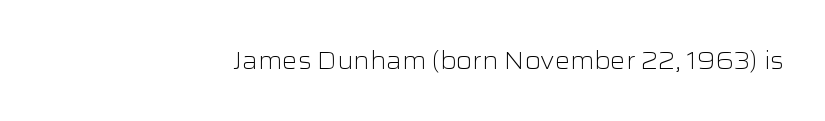
Characters follow at the spacing the type designer built in. This is the regular roman posture of the typeface. A light-to-regular cut is what we see here. Descender tails drop into unmarked territory.
